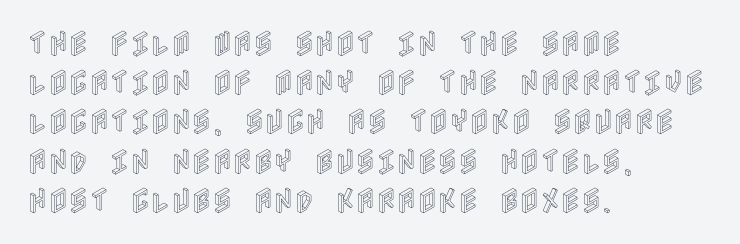
Q: Is the text italic (slanted)? A: No, it is upright.
Q: Is the text underlined? A: No.
Q: How is the paragraph aligned? A: Left-aligned.
Q: Is the spacing between letters normal or unusually wide? A: Normal.
Q: Is the spacing between lines tight, normal or loose? A: Normal.
Q: Width (condensed, normal, or wide)? A: Condensed.
Q: x-height? A: Large.
